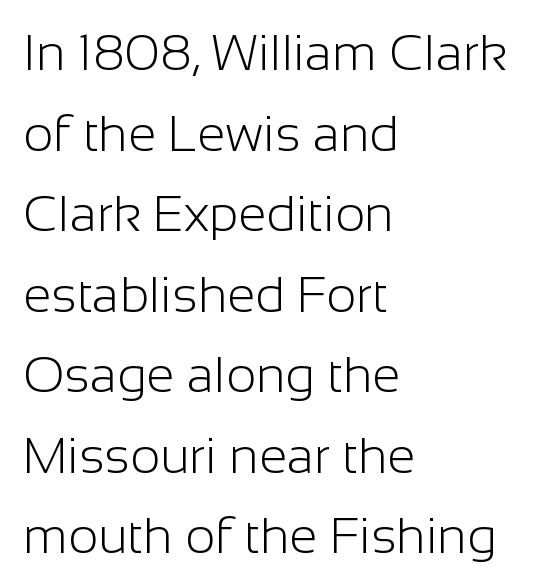
The image shows 51 px light sans-serif type, upright; set left-aligned, normal line spacing (1.58x), normal letter spacing, not underlined; low stroke contrast and a medium x-height.
